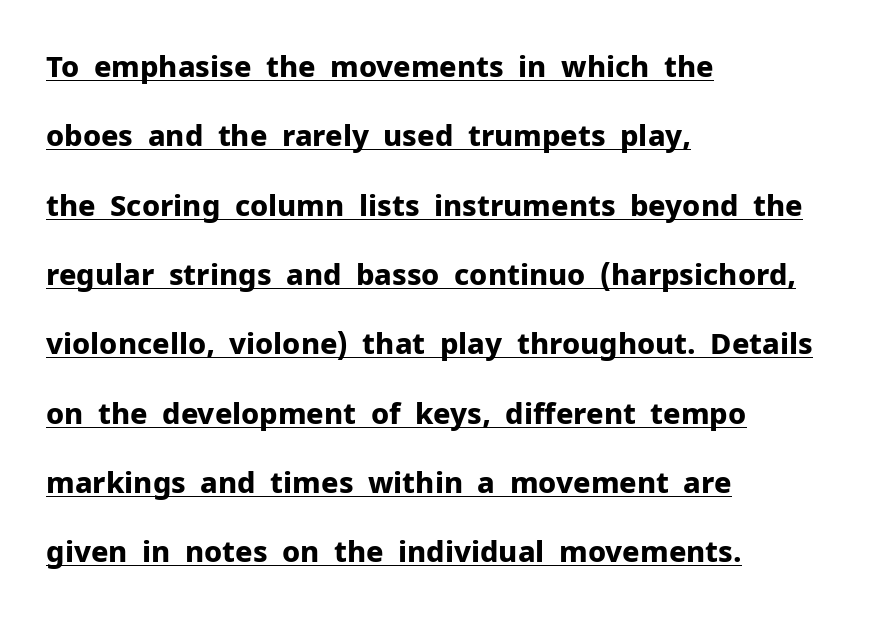
Q: Is the text bold? A: Yes.
Q: Is the text italic (slanted)? A: No, it is upright.
Q: Is the typeface a serif or a sans-serif typeface? A: Sans-serif.
Q: Is the text underlined? A: Yes.
Q: How is the paragraph aligned? A: Left-aligned.
Q: Is the spacing between letters normal or unusually wide? A: Normal.
Q: Is the spacing between lines tight, normal or loose? A: Loose.
Q: Width (condensed, normal, or wide)? A: Normal.
Q: Stroke contrast? A: Low.
Q: x-height? A: Medium.
Q: Monospaced? A: No.
